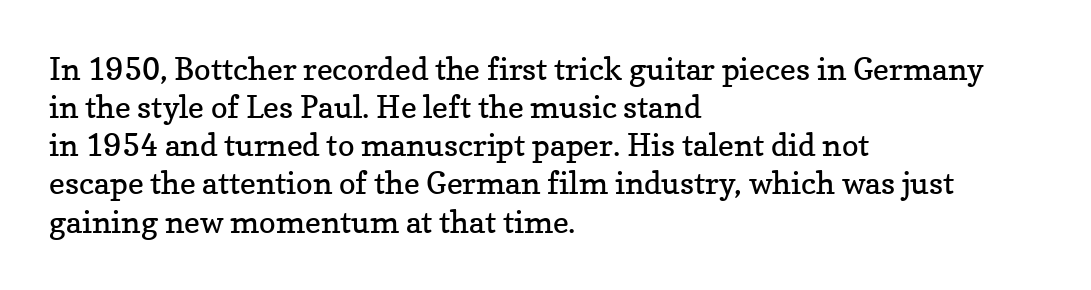
The image shows 31 px regular-weight serif type, upright; set left-aligned, line spacing 1.23x, normal letter spacing, not underlined; low stroke contrast and a medium x-height.
